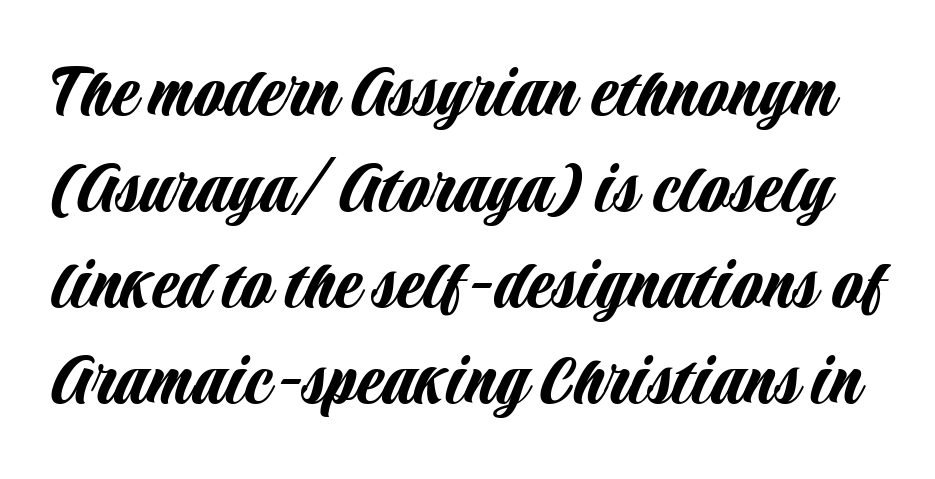
The image shows 78 px condensed sans-serif type; set line spacing 1.23x, normal letter spacing, not underlined; low stroke contrast and a large x-height.
